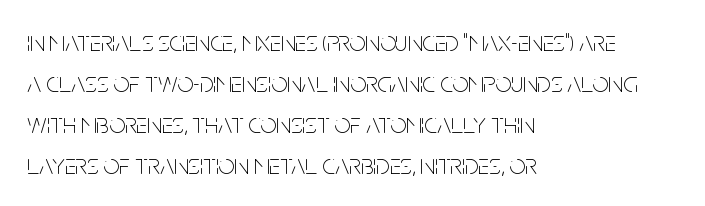
{"serif": "no", "italic": "no", "bold": "no", "weight": "thin", "width": "condensed", "stroke_contrast": "low", "x_height": "large", "monospaced": "no", "underline": "no", "align": "left", "line_spacing": "normal", "line_spacing_ratio": 1.46, "letter_spacing": "normal", "letter_spacing_em": 0.0, "glyph_px": 28}
